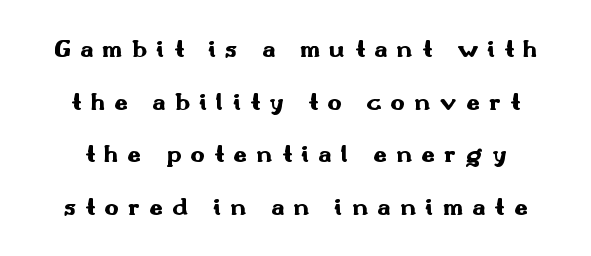
This block would shrink considerably if given ordinary leading; it's expanded now. Its strokes are broad and dark, the hallmark of bold type. Descender tails drop into unmarked territory. Do the letters lean? They stand straight. Someone cranked the tracking dial way up on this one.
